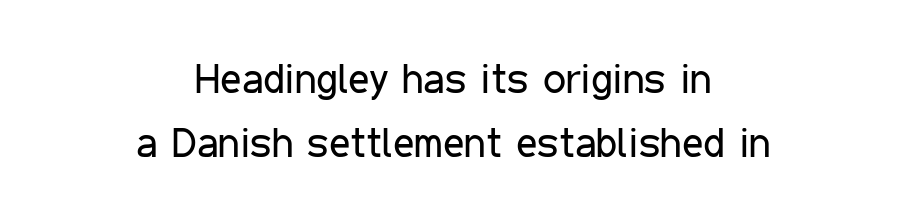
{"serif": "no", "italic": "no", "bold": "no", "weight": "regular", "width": "condensed", "stroke_contrast": "low", "x_height": "medium", "monospaced": "no", "underline": "no", "align": "center", "line_spacing": "normal", "line_spacing_ratio": 1.55, "letter_spacing": "normal", "letter_spacing_em": 0.0, "glyph_px": 41}
